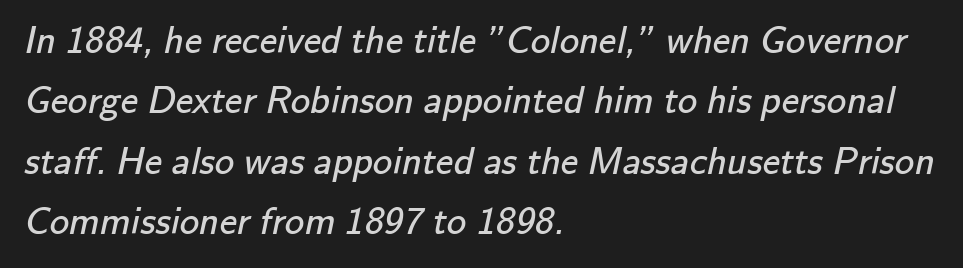
The image shows 39 px regular-weight sans-serif type; set left-aligned, normal line spacing (1.55x), normal letter spacing, not underlined; low stroke contrast and a small x-height.
